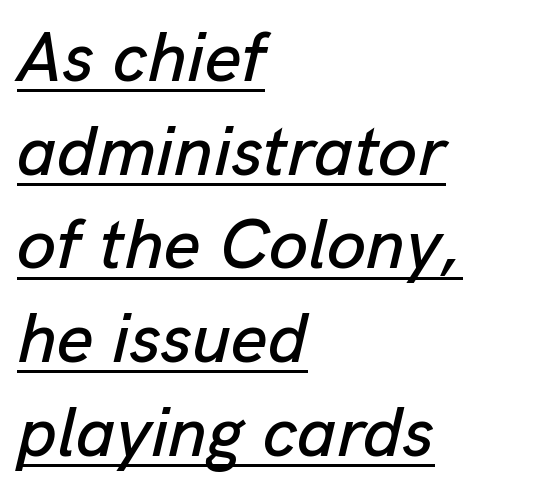
Q: Is the text italic (slanted)? A: Yes, it leans right by about 13 degrees.
Q: Is the text underlined? A: Yes.
Q: How is the paragraph aligned? A: Left-aligned.
Q: Is the spacing between letters normal or unusually wide? A: Normal.
Q: Is the spacing between lines tight, normal or loose? A: Normal.
Q: Width (condensed, normal, or wide)? A: Normal.
Q: Stroke contrast? A: Low.
Q: x-height? A: Medium.
Q: Monospaced? A: No.
